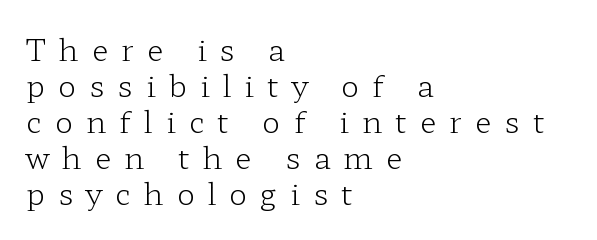
The image shows 30 px light, wide serif type, upright; set left-aligned, line spacing 1.2x, unusually wide letter spacing (+0.44 em), not underlined; low stroke contrast and a medium x-height.
